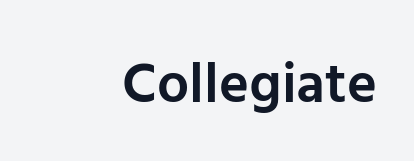
{"serif": "no", "italic": "no", "bold": "semi", "weight": "semibold", "width": "normal", "stroke_contrast": "low", "x_height": "medium", "monospaced": "no", "underline": "no", "align": "right", "letter_spacing": "normal", "letter_spacing_em": 0.0, "glyph_px": 57}
